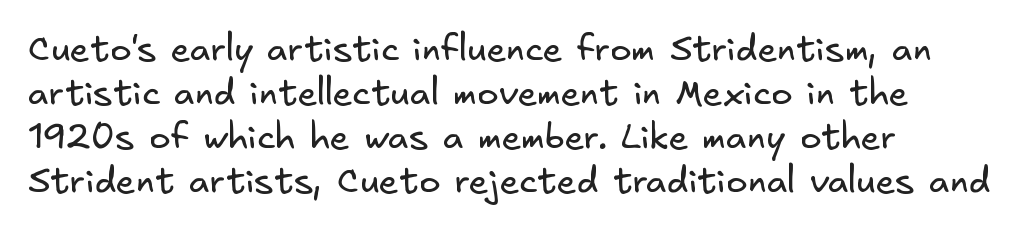
Q: Is the text bold? A: No.
Q: Is the typeface a serif or a sans-serif typeface? A: Sans-serif.
Q: Is the text underlined? A: No.
Q: How is the paragraph aligned? A: Left-aligned.
Q: Is the spacing between letters normal or unusually wide? A: Normal.
Q: Width (condensed, normal, or wide)? A: Normal.
Q: Stroke contrast? A: Low.
Q: x-height? A: Small.
